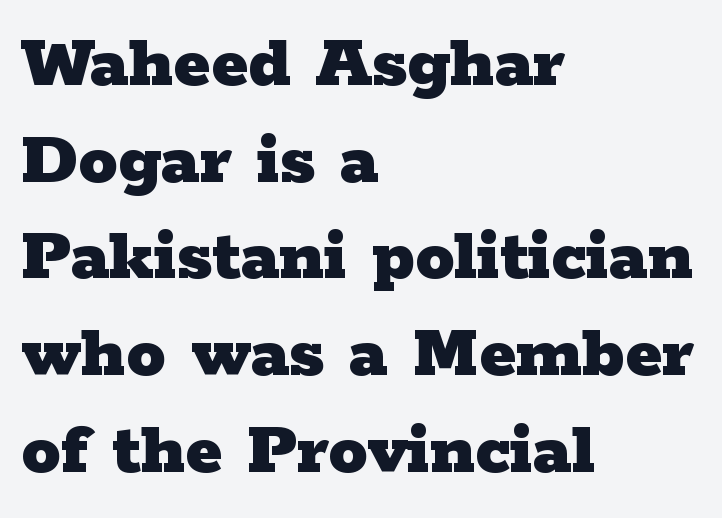
The image shows 78 px heavy, wide serif type, upright; set left-aligned, line spacing 1.24x, normal letter spacing, not underlined; low stroke contrast and a medium x-height.
